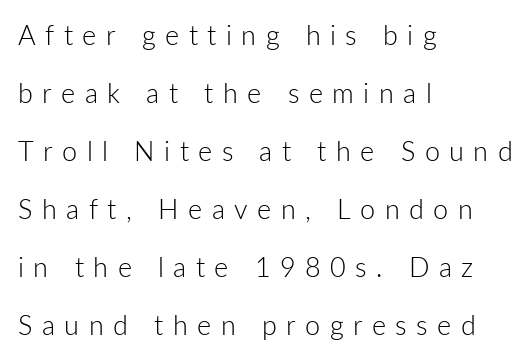
{"italic": "no", "bold": "no", "underline": "no", "align": "left", "line_spacing": "loose", "line_spacing_ratio": 2.15, "letter_spacing": "wide", "letter_spacing_em": 0.35, "glyph_px": 27}
